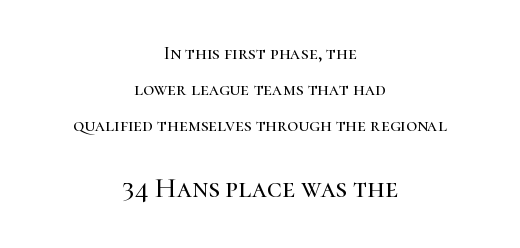
The image shows 28 px serif type, upright; set centered, line spacing 1.89x, normal letter spacing, not underlined; the second (bottom) block is 1.47x larger; high stroke contrast and a medium x-height.
